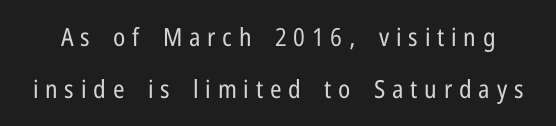
The image shows 25 px text type, upright; set loose line spacing (2.09x), unusually wide letter spacing (+0.27 em), not underlined.
